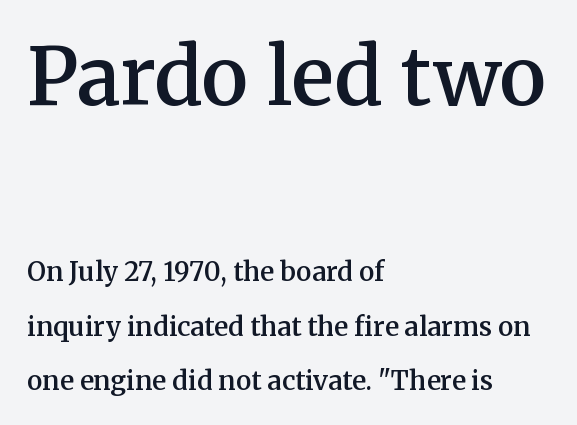
The image shows 79 px semibold serif type, upright; set left-aligned, loose line spacing (2.09x), normal letter spacing, not underlined; the first (top) block is 3.04x larger; medium stroke contrast and a medium x-height.
